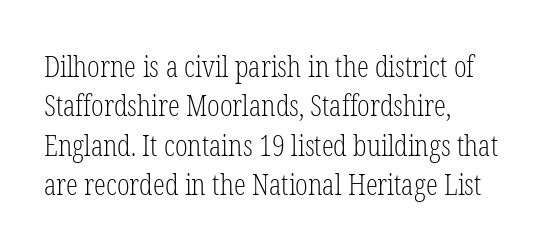
Unmarked baselines from the first word to the last. Varying glyph widths throughout — classic text-font behaviour. The type sits square on the baseline with zero lean. Vertical spacing — default. Serifs: yes, visible at the terminals of the letterforms. The strokes carry an ordinary text weight at most.
